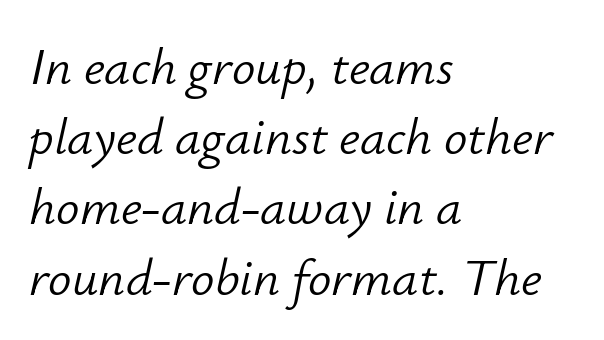
The image shows 52 px light type, italic (leaning right); set left-aligned, normal line spacing (1.35x), normal letter spacing, not underlined; low stroke contrast and a small x-height.
